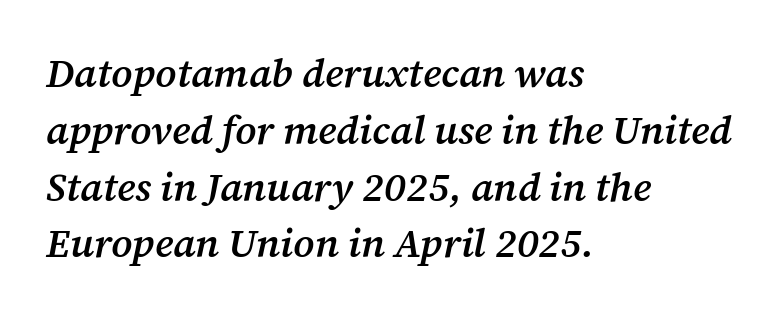
The image shows 40 px semibold serif type, italic (leaning right); set left-aligned, normal line spacing (1.42x), normal letter spacing, not underlined; medium stroke contrast and a medium x-height.
